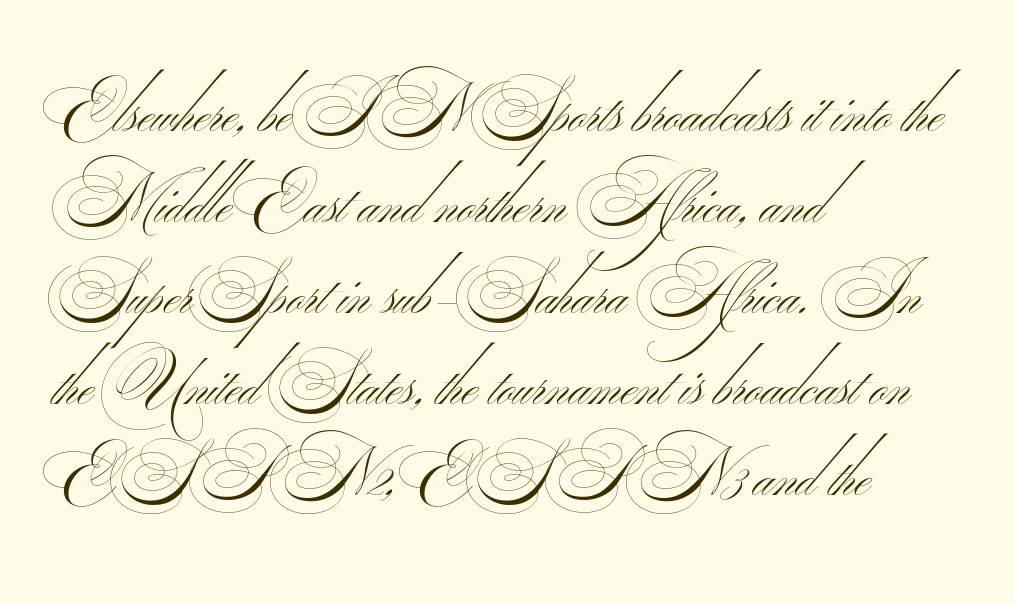
The image shows 68 px thin, wide sans-serif type; set left-aligned, normal line spacing (1.34x), normal letter spacing, not underlined; medium stroke contrast.
